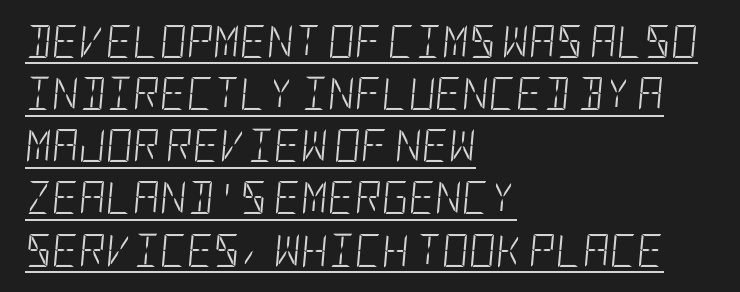
The paragraph shown leans on its left margin. Is the type heavy? It reads as light-to-regular instead. Default kerning and tracking; the words read as compact shapes. These lines were composed using italics.
